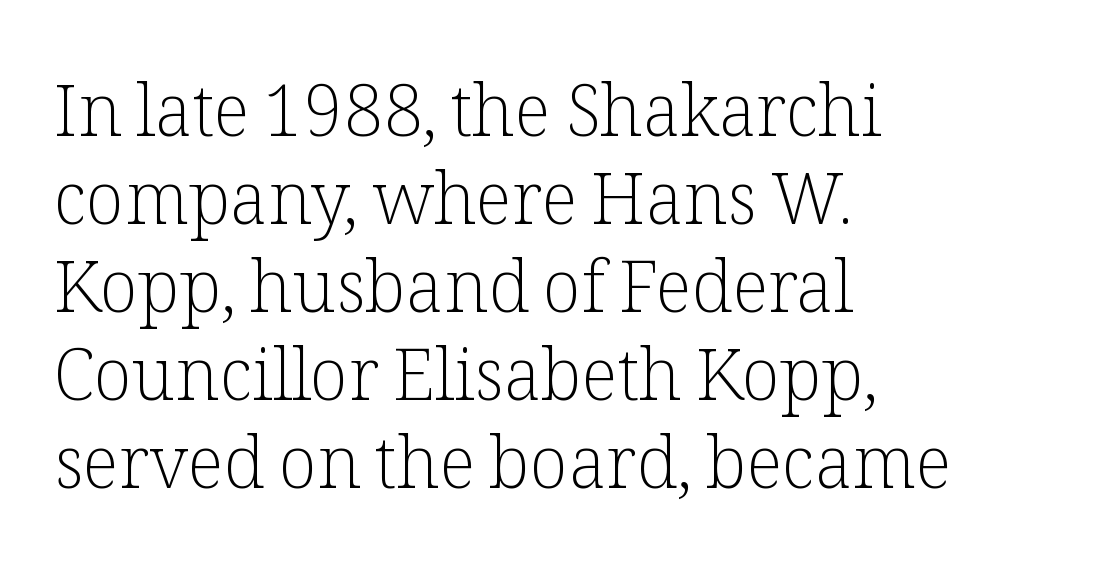
Unbolded letterforms with no extra heft. Words float on clear page, feet unadorned. Posture: straight, roman, zero tilt. Here the glyphs are tracked normally, forming tight word shapes. If you drew a ruler down the left edge, every line would touch it.
